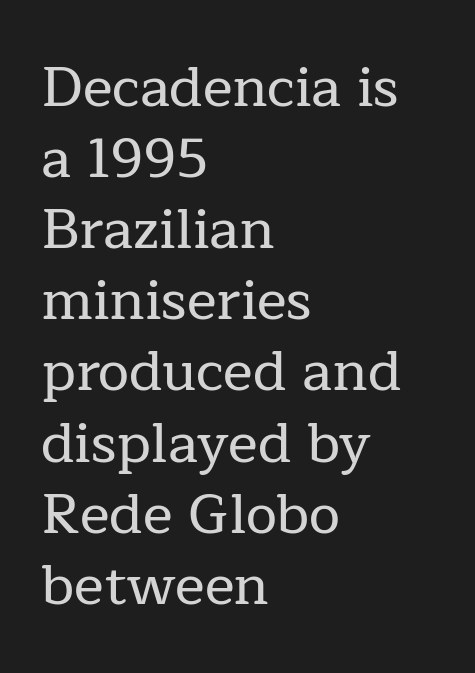
The image shows 56 px serif type, upright; set left-aligned, normal line spacing (1.27x), normal letter spacing, not underlined; low stroke contrast and a medium x-height.
